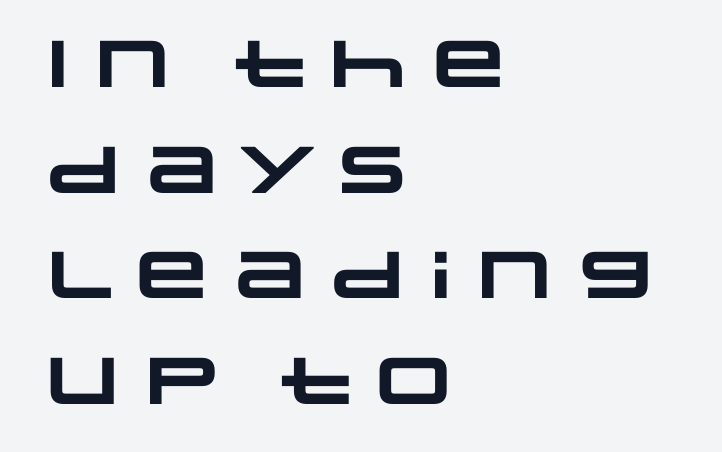
Q: Is the text bold? A: Yes.
Q: Is the typeface a serif or a sans-serif typeface? A: Sans-serif.
Q: Is the text underlined? A: No.
Q: How is the paragraph aligned? A: Left-aligned.
Q: Is the spacing between letters normal or unusually wide? A: Normal.
Q: Is the spacing between lines tight, normal or loose? A: Normal.
Q: Width (condensed, normal, or wide)? A: Wide.
Q: Stroke contrast? A: Low.
Q: x-height? A: Large.
Q: Monospaced? A: No.
